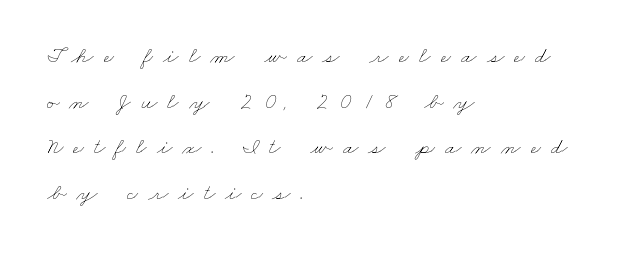
{"bold": "no", "underline": "no", "align": "left", "line_spacing": "loose", "line_spacing_ratio": 1.98, "letter_spacing": "wide", "letter_spacing_em": 0.43, "glyph_px": 23}
